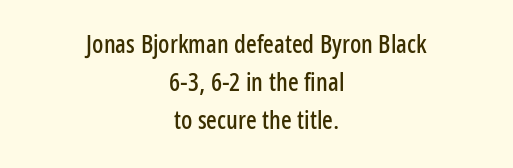
The image shows 25 px text type, upright; set centered, normal line spacing (1.53x), normal letter spacing, not underlined.
